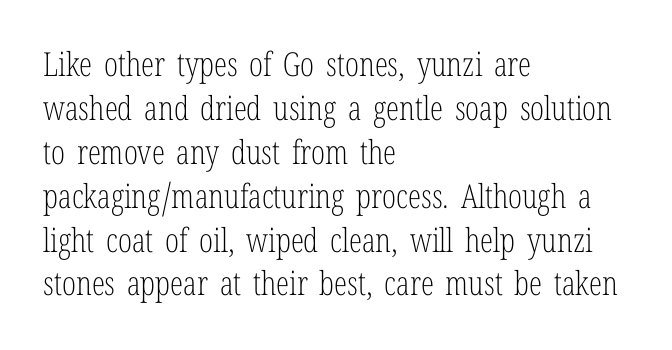
{"serif": "yes", "italic": "no", "bold": "no", "weight": "light", "width": "condensed", "stroke_contrast": "low", "x_height": "medium", "monospaced": "no", "underline": "no", "align": "left", "line_spacing": "normal", "line_spacing_ratio": 1.33, "letter_spacing": "normal", "letter_spacing_em": 0.0, "glyph_px": 33}
